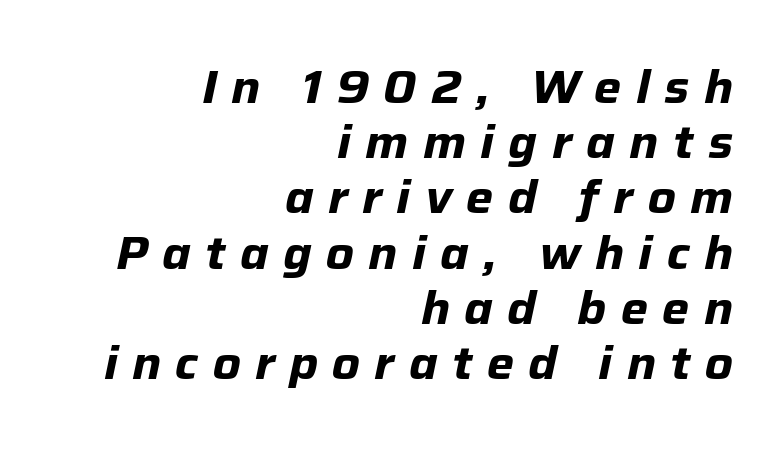
The image shows 46 px bold type, italic (leaning right); set right-aligned, line spacing 1.2x, unusually wide letter spacing (+0.31 em), not underlined; low stroke contrast and a medium x-height.
